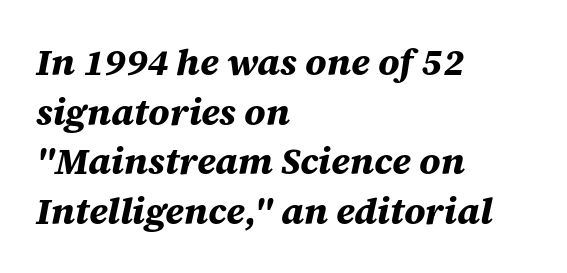
Honestly, there is no underline to notice here at all. The rendering uses a bold face; every stroke is thick and dark. Here the designer chose a conventional face with non-uniform glyph widths. This sample is left-justified, so line endings fall wherever the words run out. Slanted lettering throughout.
